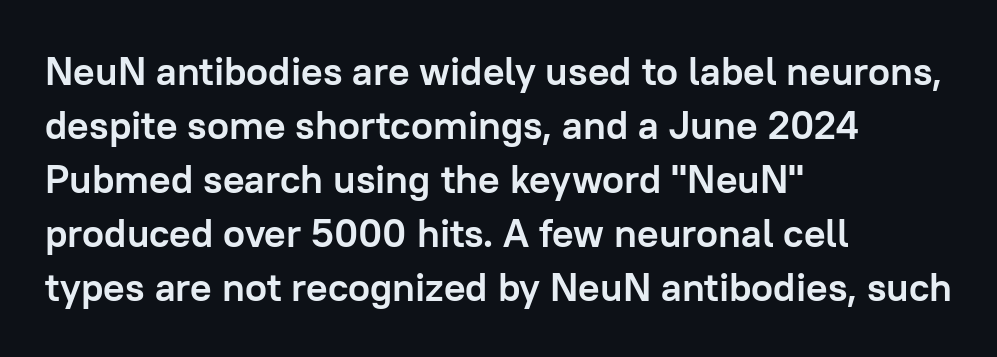
The image shows 40 px semibold sans-serif type, upright; set left-aligned, normal line spacing (1.35x), normal letter spacing, not underlined; low stroke contrast and a medium x-height.
